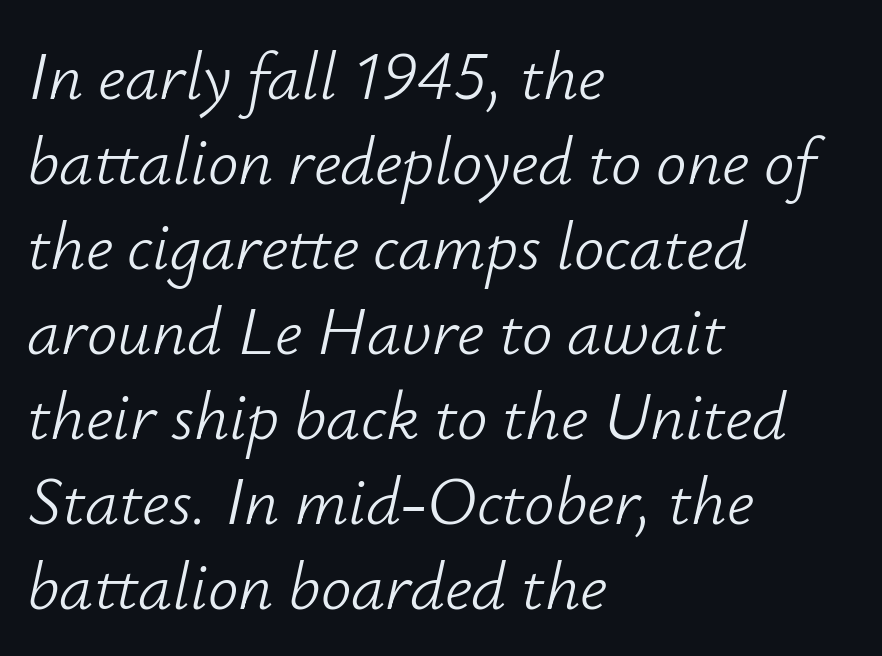
Reading down the block, your eye returns to a fixed left position each line. Evenly set lines give the paragraph a standard silhouette. Slant detected: the letters are inclined. Nobody drew a line under any word here.
